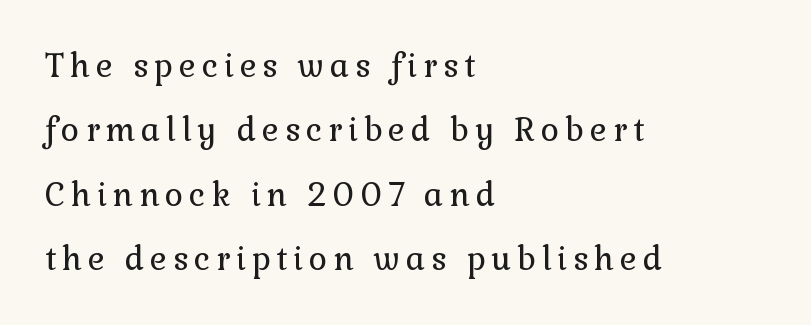
Q: Is the text bold? A: No.
Q: Is the text italic (slanted)? A: No, it is upright.
Q: Is the typeface a serif or a sans-serif typeface? A: Serif.
Q: Is the text underlined? A: No.
Q: How is the paragraph aligned? A: Left-aligned.
Q: Is the spacing between lines tight, normal or loose? A: Loose.
Q: Width (condensed, normal, or wide)? A: Normal.
Q: x-height? A: Medium.
Q: Monospaced? A: No.
